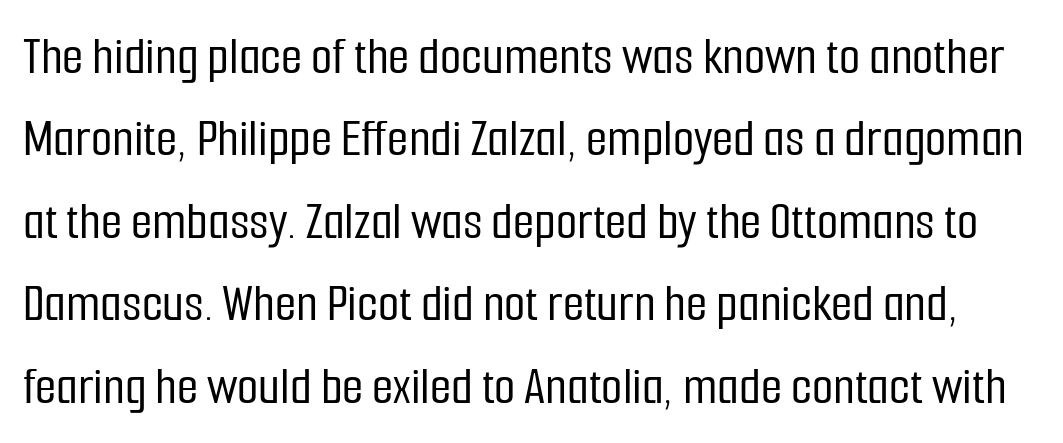
{"serif": "no", "italic": "no", "width": "condensed", "stroke_contrast": "low", "x_height": "medium", "monospaced": "no", "underline": "no", "line_spacing": "normal", "line_spacing_ratio": 1.5, "letter_spacing": "normal", "letter_spacing_em": 0.0, "glyph_px": 55}
